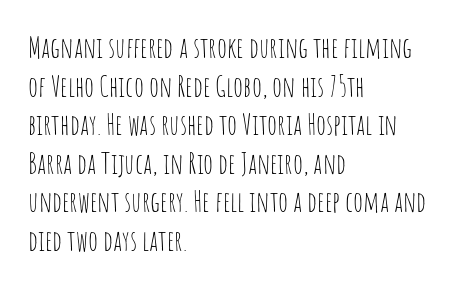
{"serif": "no", "italic": "no", "bold": "no", "weight": "thin", "width": "condensed", "stroke_contrast": "low", "x_height": "large", "monospaced": "no", "underline": "no", "align": "left", "line_spacing": "normal", "line_spacing_ratio": 1.33, "letter_spacing": "normal", "letter_spacing_em": 0.0, "glyph_px": 29}
